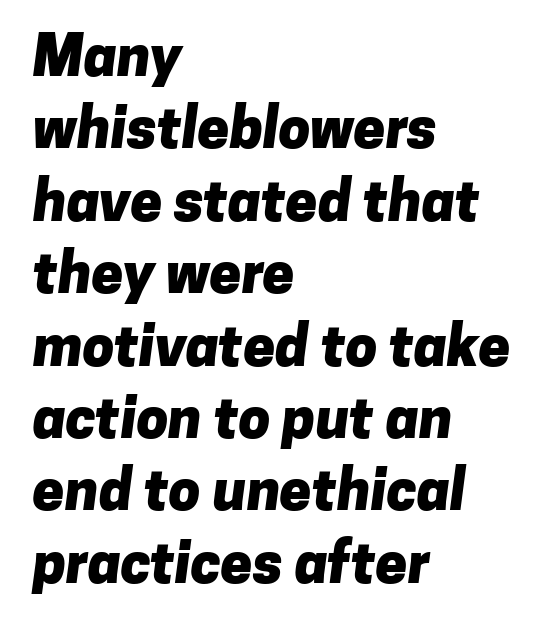
Q: Is the text bold? A: Yes.
Q: Is the typeface a serif or a sans-serif typeface? A: Sans-serif.
Q: Is the text underlined? A: No.
Q: How is the paragraph aligned? A: Left-aligned.
Q: Is the spacing between letters normal or unusually wide? A: Normal.
Q: Is the spacing between lines tight, normal or loose? A: Normal.
Q: Width (condensed, normal, or wide)? A: Normal.
Q: Stroke contrast? A: Low.
Q: x-height? A: Medium.
Q: Monospaced? A: No.
